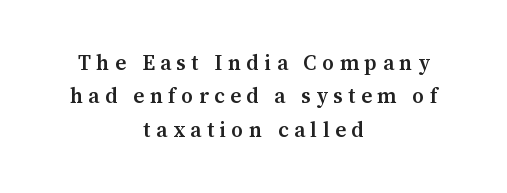
Caption: semibold face, moderately heavy strokes. Centered paragraph, ragged on both sides. Reading down the column, the eye jumps a familiar distance to each next line. Observe the wide spacing: letters keep a clear distance from each other.
